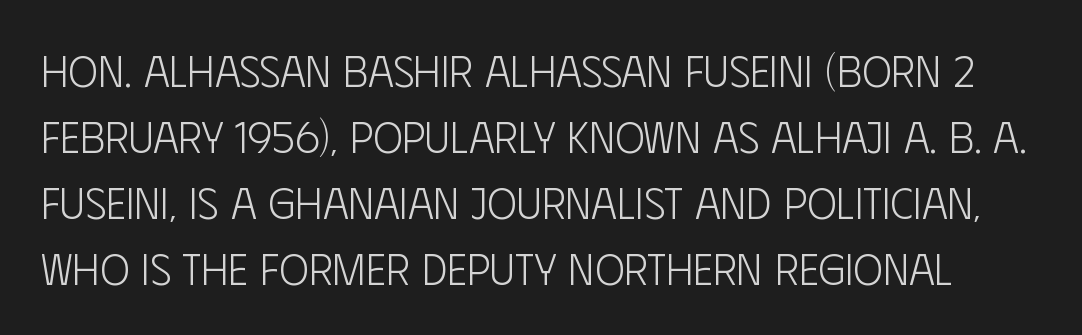
{"serif": "no", "italic": "no", "bold": "no", "weight": "light", "width": "condensed", "stroke_contrast": "low", "x_height": "large", "monospaced": "no", "underline": "no", "line_spacing": "normal", "line_spacing_ratio": 1.5, "letter_spacing": "normal", "letter_spacing_em": 0.0, "glyph_px": 44}
